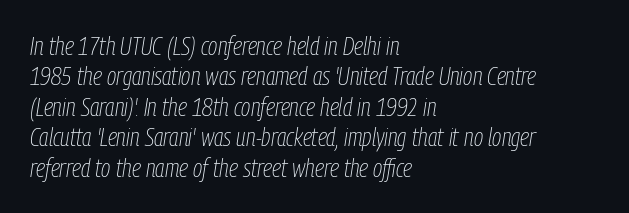
Spacing between characters is what you'd get straight out of the box. No chunkiness to these letters — they're not bold. Characters are canted at an angle relative to the baseline's perpendicular. Each line starts at the same left margin while the right side varies.
